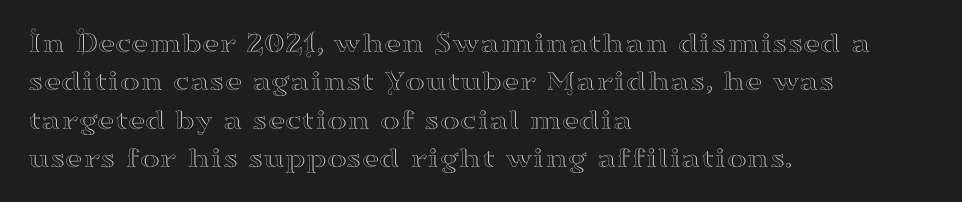
Q: Is the text italic (slanted)? A: No, it is upright.
Q: Is the typeface a serif or a sans-serif typeface? A: Serif.
Q: Is the text underlined? A: No.
Q: How is the paragraph aligned? A: Left-aligned.
Q: Is the spacing between letters normal or unusually wide? A: Normal.
Q: Is the spacing between lines tight, normal or loose? A: Normal.
Q: Width (condensed, normal, or wide)? A: Wide.
Q: Stroke contrast? A: High.
Q: x-height? A: Small.
Q: Monospaced? A: No.
